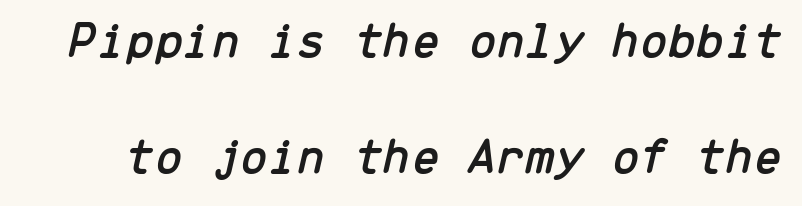
The rendering uses a large line-height, opening up the rows. Descender tails drop into unmarked territory. The rendering keeps characters at their native spacing. Fixed-width glyphs throughout — classic coding-font behaviour.
